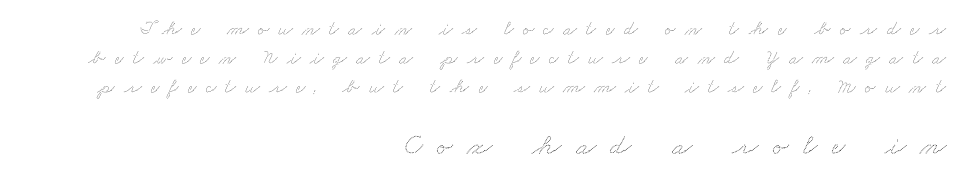
The image shows 30 px wide type; set right-aligned, normal line spacing (1.46x), unusually wide letter spacing (+0.47 em), not underlined; the second (bottom) block is 1.5x larger; low stroke contrast and a small x-height.
